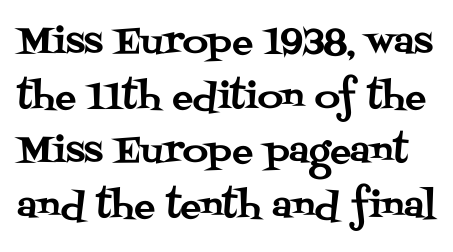
Q: Is the text italic (slanted)? A: No, it is upright.
Q: Is the typeface a serif or a sans-serif typeface? A: Serif.
Q: Is the text underlined? A: No.
Q: Is the spacing between letters normal or unusually wide? A: Normal.
Q: Is the spacing between lines tight, normal or loose? A: Normal.
Q: Width (condensed, normal, or wide)? A: Normal.
Q: Stroke contrast? A: Medium.
Q: x-height? A: Large.
Q: Monospaced? A: No.
